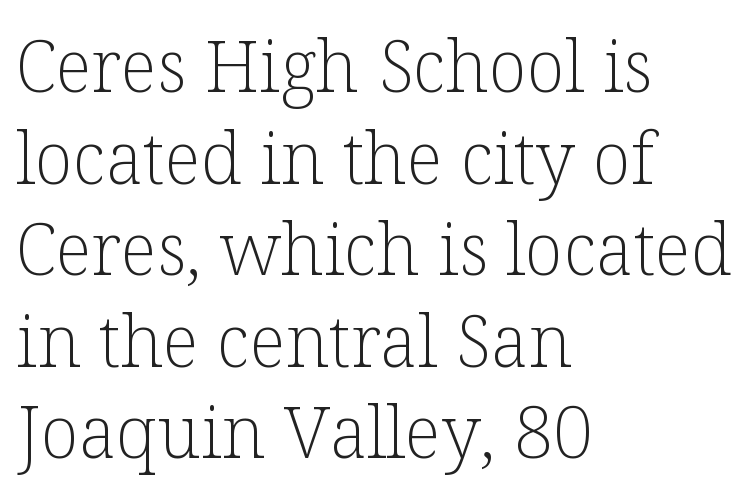
The image shows 71 px light serif type, upright; set left-aligned, normal line spacing (1.29x), normal letter spacing, not underlined; low stroke contrast and a medium x-height.
